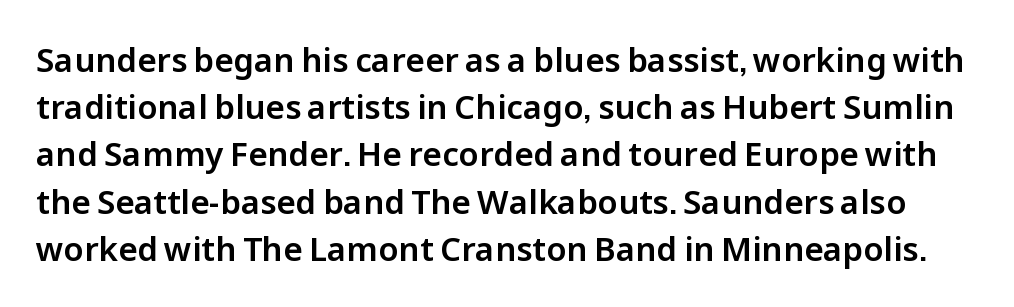
Bare-footed words on every line. A roman cut, with each character standing at attention. Nope, no serifs anywhere on these letters. The letters advance in unequal steps, a hallmark of proportional type. No extra tracking has been applied to these lines. Baseline-to-baseline distance is the conventional proportion of letter height.
